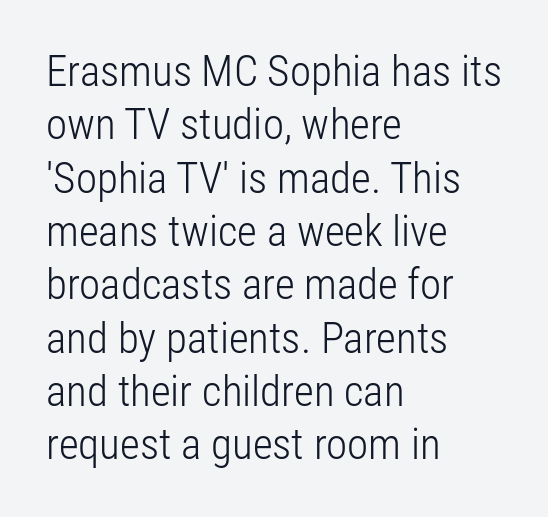
The passage is arranged the way most books set body copy — flush left. Serifs: no, the terminals of the letterforms are clean. Inter-character spacing is left at the font's built-in metrics. A roman cut, with each character standing at attention.
